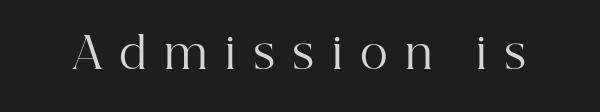
A typesetter would label this face a serif. Is there any slant? The stems are plumb. Check the space under the baseline: it is left empty. Stems here are at most as thick as an everyday book face.
